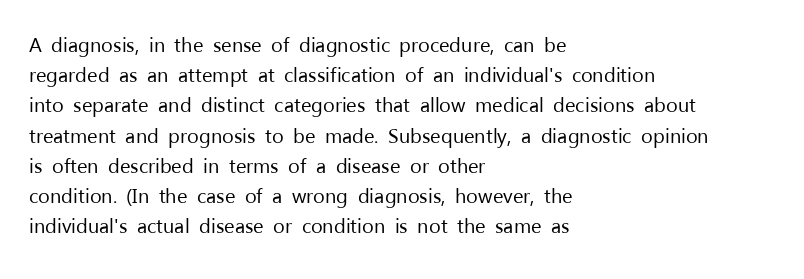
Q: Is the text bold? A: No.
Q: Is the text italic (slanted)? A: No, it is upright.
Q: Is the text underlined? A: No.
Q: How is the paragraph aligned? A: Left-aligned.
Q: Is the spacing between letters normal or unusually wide? A: Normal.
Q: Is the spacing between lines tight, normal or loose? A: Normal.
